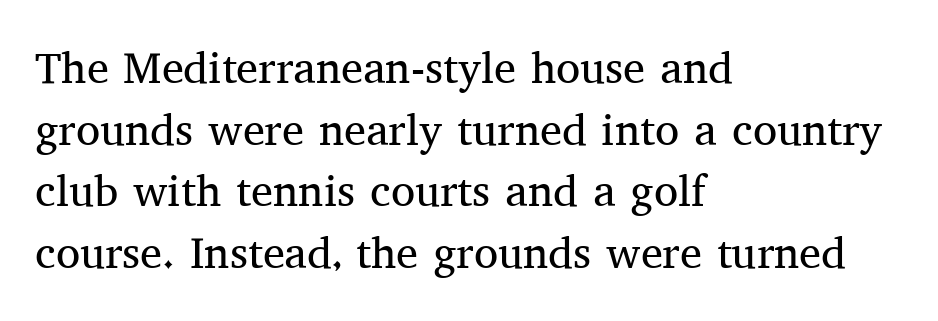
Q: Is the text bold? A: No.
Q: Is the text italic (slanted)? A: No, it is upright.
Q: Is the typeface a serif or a sans-serif typeface? A: Serif.
Q: Is the text underlined? A: No.
Q: How is the paragraph aligned? A: Left-aligned.
Q: Is the spacing between letters normal or unusually wide? A: Normal.
Q: Is the spacing between lines tight, normal or loose? A: Normal.
Q: Width (condensed, normal, or wide)? A: Normal.
Q: Stroke contrast? A: Medium.
Q: x-height? A: Medium.
Q: Monospaced? A: No.
